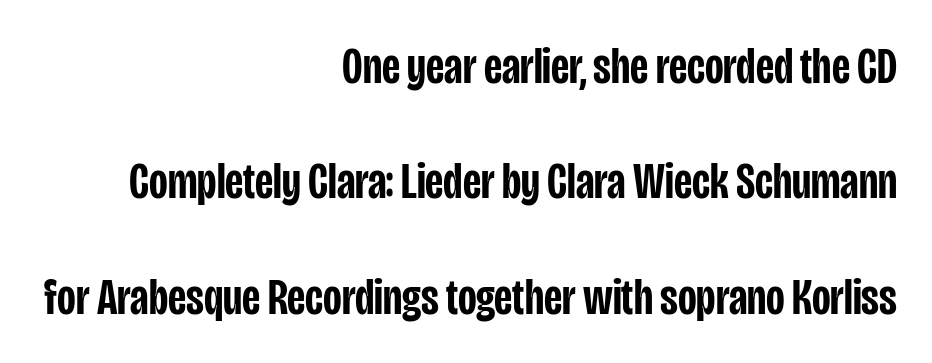
The image shows 51 px semibold, condensed sans-serif type, upright; set right-aligned, loose line spacing (2.26x), normal letter spacing, not underlined; low stroke contrast and a large x-height.
